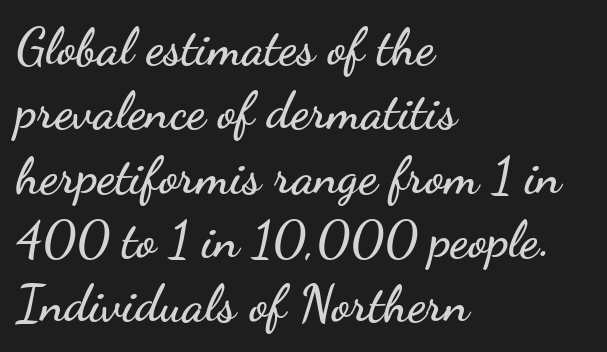
The image shows 51 px wide sans-serif type; set left-aligned, normal line spacing (1.26x), normal letter spacing, not underlined; low stroke contrast and a small x-height.
